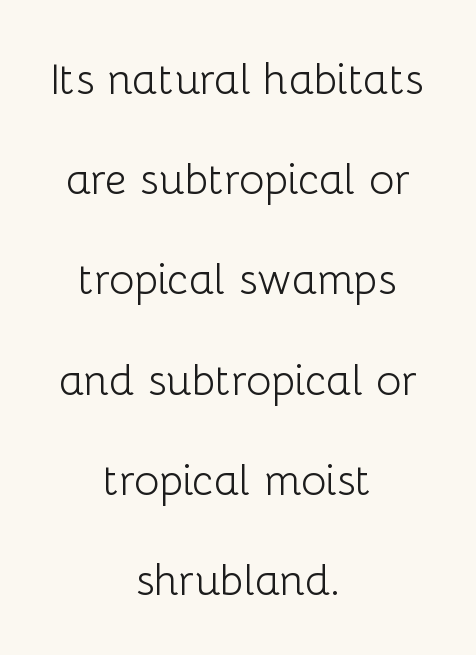
The image shows 43 px light sans-serif type, upright; set centered, loose line spacing (2.33x), normal letter spacing, not underlined; low stroke contrast and a medium x-height.
